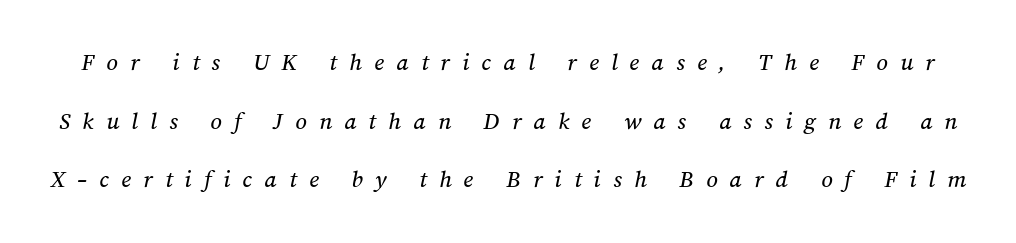
The image shows 25 px text type; set loose line spacing (2.35x), unusually wide letter spacing (+0.49 em), not underlined.
